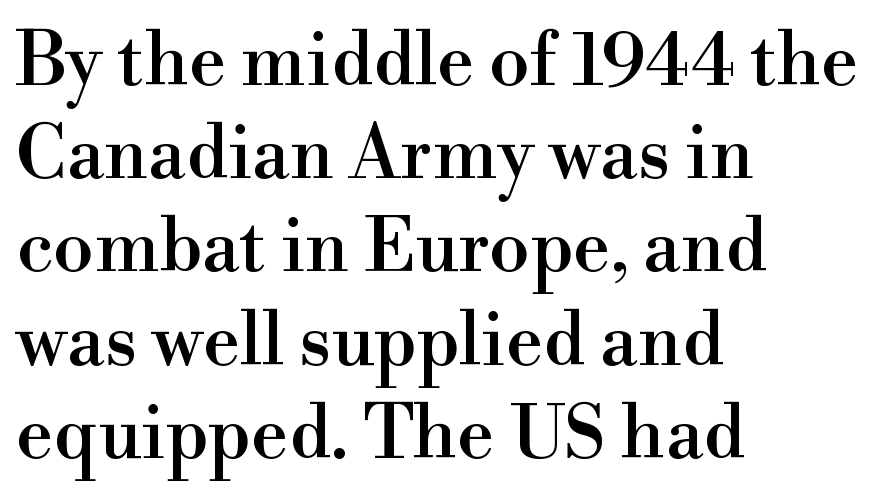
The image shows 74 px serif type, upright; set left-aligned, normal line spacing (1.26x), normal letter spacing, not underlined; high stroke contrast and a small x-height.
